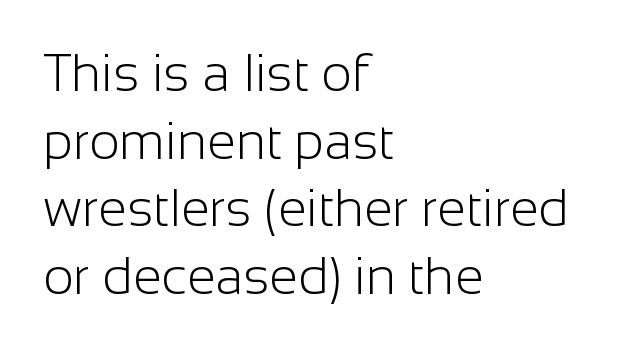
The image shows 52 px light sans-serif type, upright; set left-aligned, normal line spacing (1.3x), normal letter spacing, not underlined; low stroke contrast and a medium x-height.
